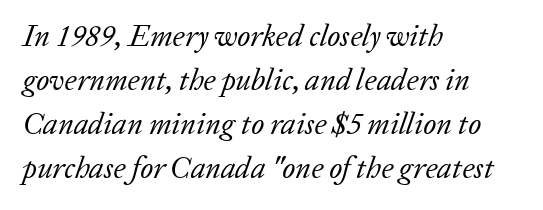
{"serif": "yes", "italic": "yes", "lean": "right", "slant_degrees": 20, "bold": "no", "weight": "regular", "width": "normal", "stroke_contrast": "low", "x_height": "medium", "monospaced": "no", "underline": "no", "align": "left", "line_spacing": "normal", "line_spacing_ratio": 1.47, "letter_spacing": "normal", "letter_spacing_em": 0.0, "glyph_px": 30}
